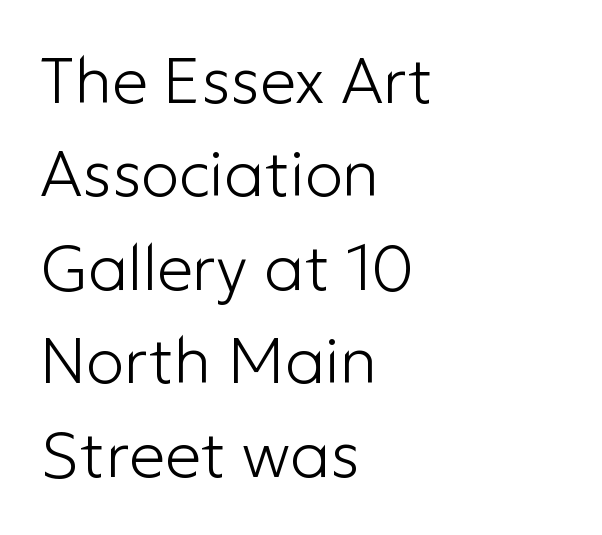
The image shows 64 px light sans-serif type, upright; set left-aligned, normal line spacing (1.46x), normal letter spacing, not underlined; low stroke contrast and a medium x-height.
